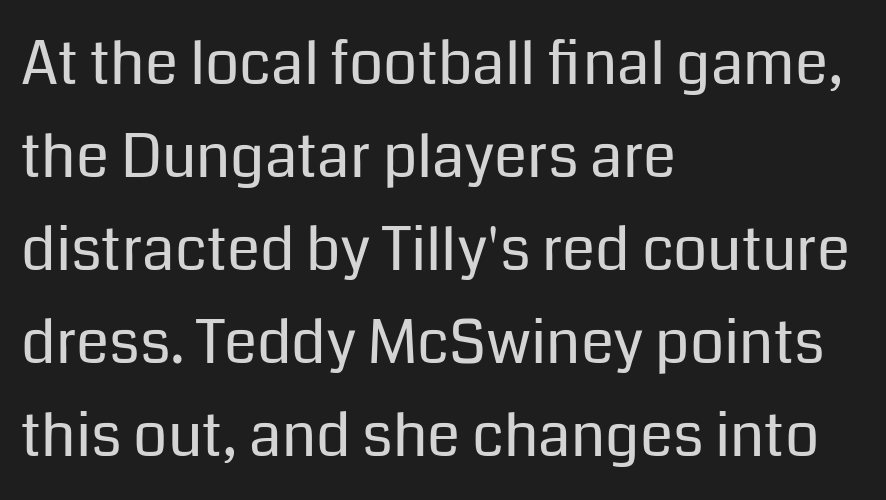
{"serif": "no", "italic": "no", "bold": "no", "weight": "regular", "width": "normal", "stroke_contrast": "low", "x_height": "medium", "monospaced": "no", "underline": "no", "align": "left", "line_spacing": "normal", "line_spacing_ratio": 1.55, "letter_spacing": "normal", "letter_spacing_em": 0.0, "glyph_px": 60}
